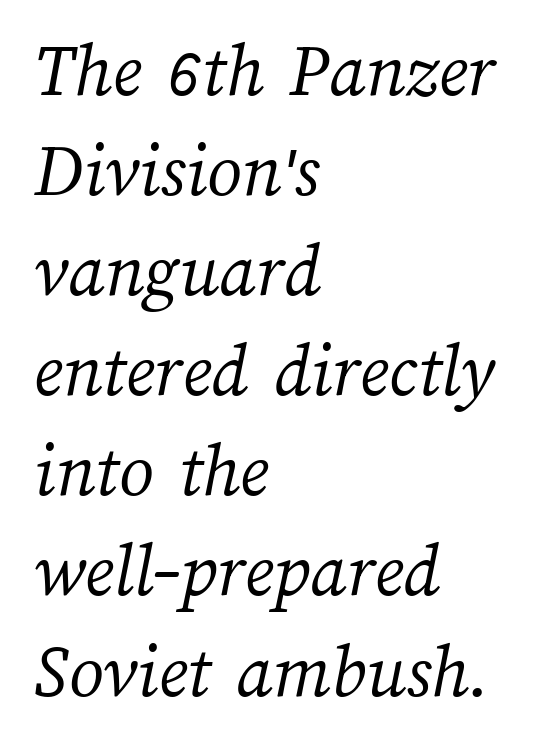
Is the stroke heavy? The answer is a plain regular-or-lighter. Typeset ragged right — the left edge is the straight one. Check the space under the baseline: it is left empty. The passage shown is typed in a proportional face where columns would drift.
